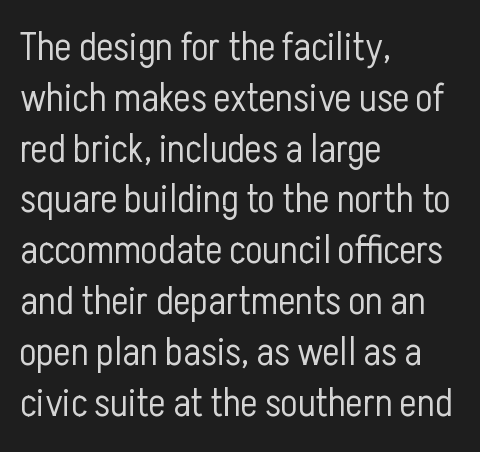
Where is the straight margin? On the left. Short note: letters normally spaced. Does the leading feel generous? No, just average. The font's upright variant was chosen for this text. Unmarked baselines from the first word to the last. Stroke terminals: plain, sans-serif.
